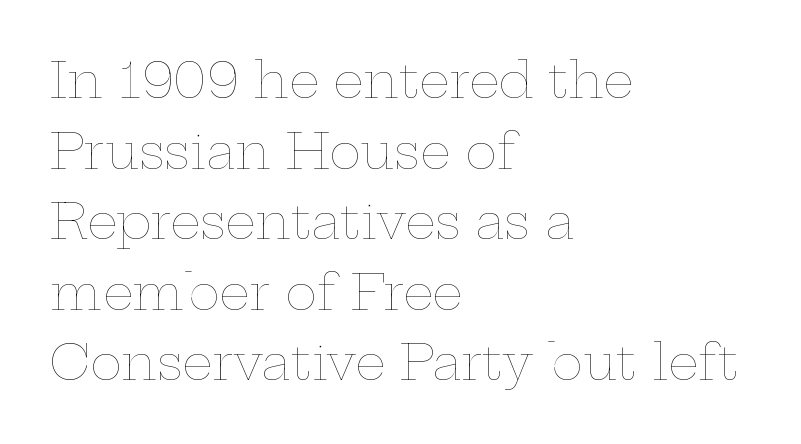
Q: Is the text bold? A: No.
Q: Is the text italic (slanted)? A: No, it is upright.
Q: Is the text underlined? A: No.
Q: How is the paragraph aligned? A: Left-aligned.
Q: Is the spacing between letters normal or unusually wide? A: Normal.
Q: Is the spacing between lines tight, normal or loose? A: Normal.
Q: Width (condensed, normal, or wide)? A: Wide.
Q: Stroke contrast? A: Low.
Q: x-height? A: Medium.
Q: Monospaced? A: No.
